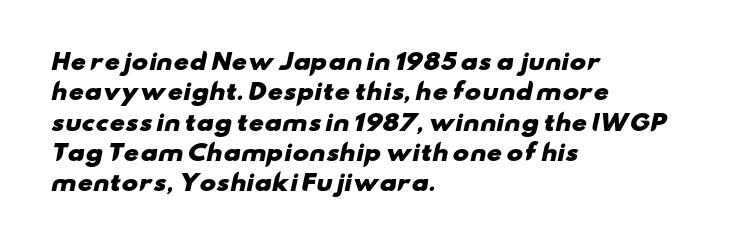
The typesetting leans heavy: a genuine bold. These lines keep a tight, regular rhythm from letter to letter. Regarding leading, the lines here are spaced in the standard way. Each line starts at the same left margin while the right side varies. Any mark beneath the type? The region is blank.
